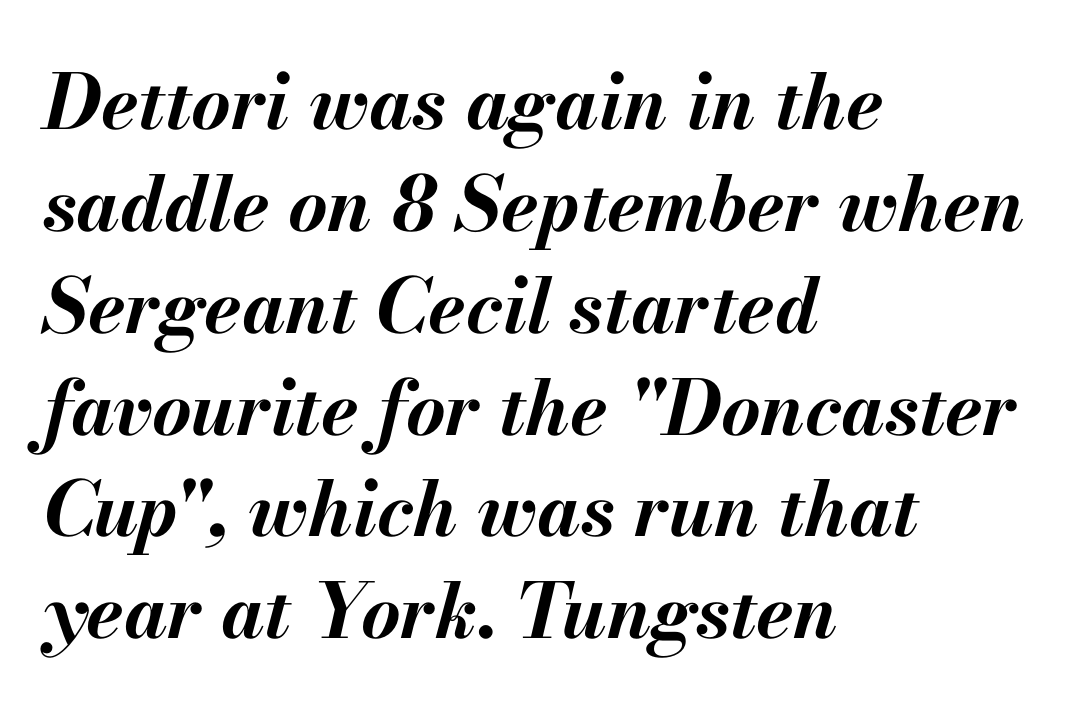
The image shows 76 px bold type, italic (leaning right); set left-aligned, normal line spacing (1.34x), normal letter spacing, not underlined; medium stroke contrast and a small x-height.
